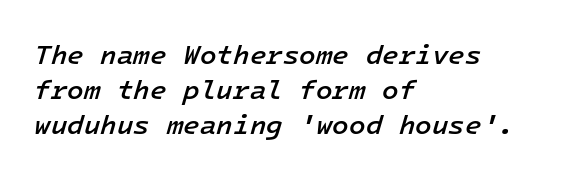
{"italic": "yes", "lean": "right", "slant_degrees": 16, "bold": "semi", "underline": "no", "align": "left", "line_spacing": "normal", "line_spacing_ratio": 1.3, "letter_spacing": "normal", "letter_spacing_em": 0.0, "glyph_px": 27}
